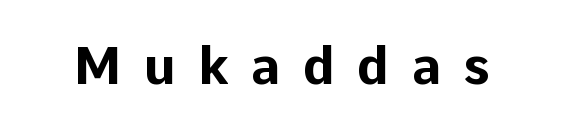
The image shows 52 px bold sans-serif type, upright; set unusually wide letter spacing (+0.43 em), not underlined; low stroke contrast and a medium x-height.
